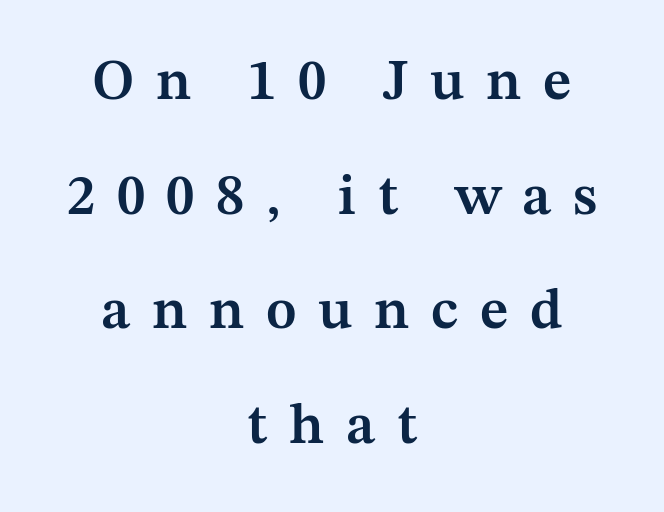
The image shows 57 px semibold serif type, upright; set centered, loose line spacing (2.01x), unusually wide letter spacing (+0.38 em), not underlined; medium stroke contrast and a medium x-height.
